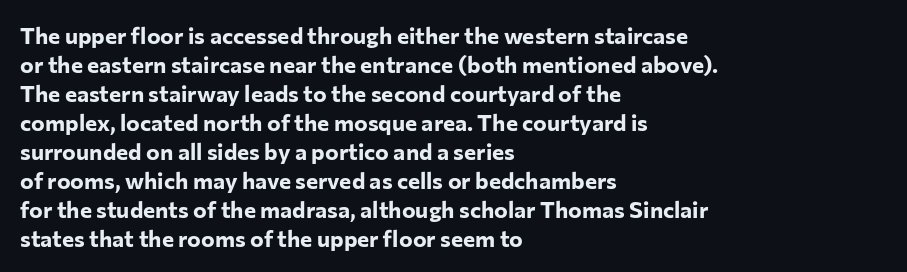
{"italic": "no", "bold": "yes", "underline": "no", "align": "left", "line_spacing": "normal", "line_spacing_ratio": 1.26, "letter_spacing": "normal", "letter_spacing_em": 0.0, "glyph_px": 23}
